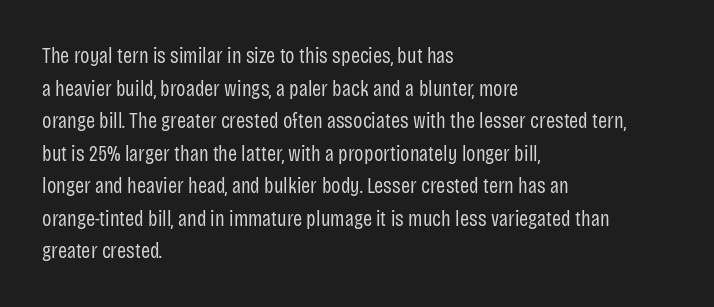
Q: Is the text bold? A: No.
Q: Is the text italic (slanted)? A: No, it is upright.
Q: Is the text underlined? A: No.
Q: How is the paragraph aligned? A: Left-aligned.
Q: Is the spacing between letters normal or unusually wide? A: Normal.
Q: Is the spacing between lines tight, normal or loose? A: Normal.
